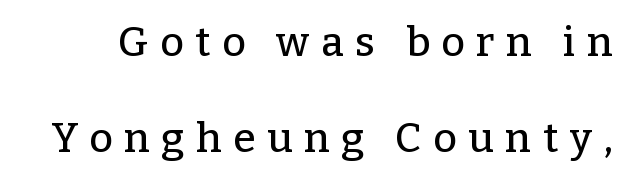
The image shows 41 px serif type, upright; set loose line spacing (2.34x), unusually wide letter spacing (+0.28 em), not underlined; low stroke contrast and a medium x-height.
